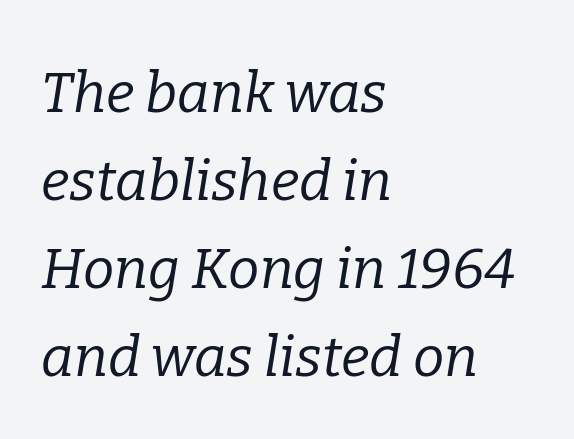
Layout note: lines flush left. On a weight scale, this lands at 450 or below. This is serif lettering, the kind often seen in printed books. Is the letter spacing exaggerated? No — it looks like the ordinary default. The rendering applies a slant to the glyphs.
